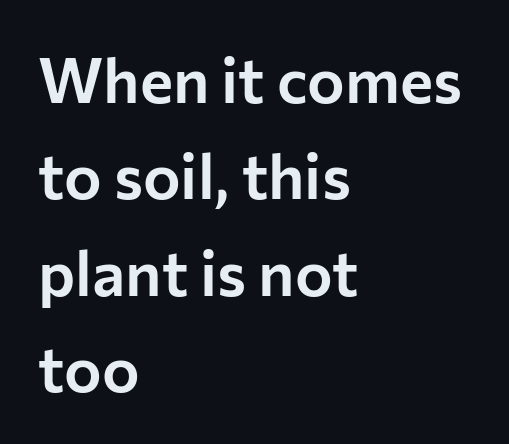
The image shows 63 px sans-serif type, upright; set left-aligned, normal line spacing (1.53x), normal letter spacing, not underlined; low stroke contrast and a medium x-height.
